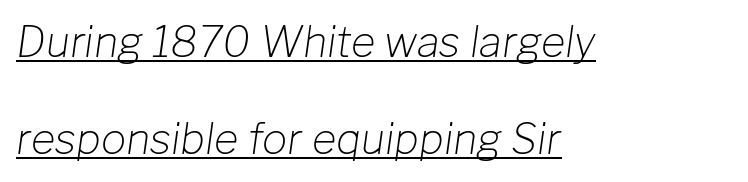
{"italic": "yes", "lean": "right", "slant_degrees": 8, "bold": "no", "weight": "light", "width": "normal", "stroke_contrast": "low", "x_height": "medium", "monospaced": "no", "underline": "yes", "align": "left", "line_spacing": "loose", "line_spacing_ratio": 2.31, "letter_spacing": "normal", "letter_spacing_em": 0.0, "glyph_px": 42}
